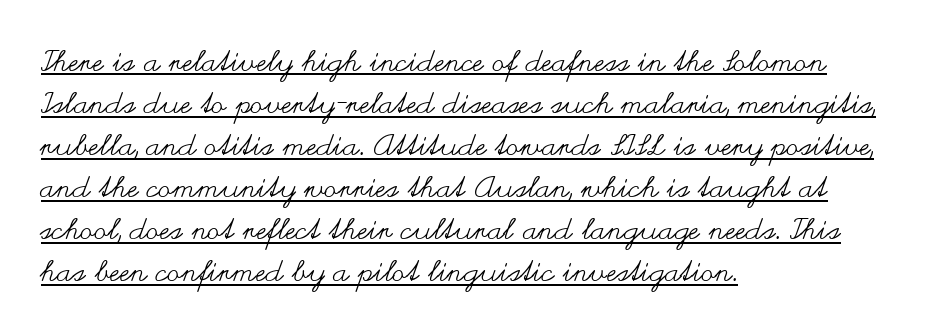
The image shows 29 px regular-weight, wide type; set left-aligned, normal line spacing (1.45x), normal letter spacing, underlined; medium stroke contrast and a small x-height.
